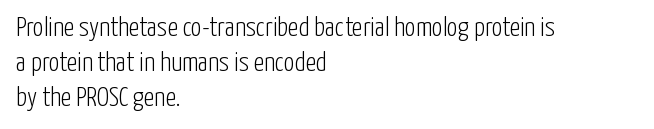
Q: Is the text bold? A: No.
Q: Is the text italic (slanted)? A: No, it is upright.
Q: Is the text underlined? A: No.
Q: How is the paragraph aligned? A: Left-aligned.
Q: Is the spacing between letters normal or unusually wide? A: Normal.
Q: Is the spacing between lines tight, normal or loose? A: Normal.
